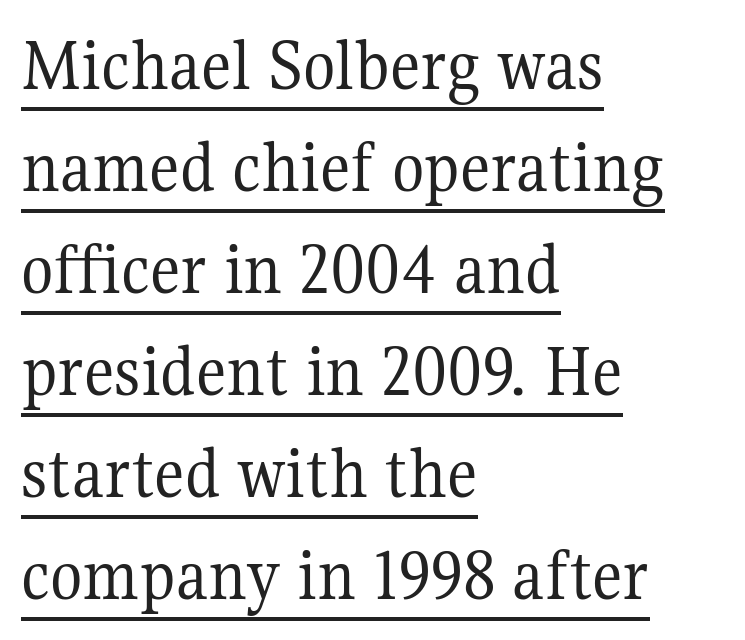
{"serif": "yes", "italic": "no", "bold": "no", "weight": "regular", "width": "normal", "stroke_contrast": "medium", "x_height": "medium", "monospaced": "no", "underline": "yes", "align": "left", "line_spacing": "normal", "line_spacing_ratio": 1.36, "letter_spacing": "normal", "letter_spacing_em": 0.0, "glyph_px": 75}
